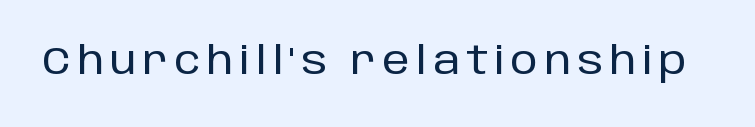
The image shows 39 px sans-serif type, upright; set not underlined; low stroke contrast and a large x-height.
